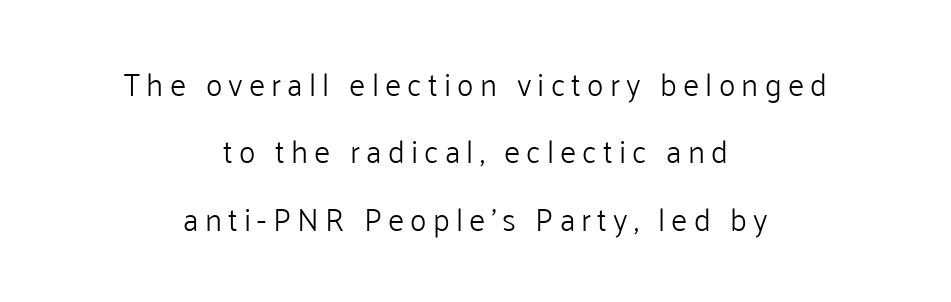
The image shows 31 px light sans-serif type, upright; set centered, loose line spacing (2.17x), unusually wide letter spacing (+0.2 em), not underlined; low stroke contrast and a medium x-height.
